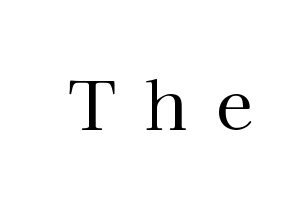
{"serif": "yes", "italic": "no", "bold": "no", "weight": "regular", "width": "normal", "stroke_contrast": "high", "x_height": "medium", "monospaced": "no", "underline": "no", "letter_spacing": "wide", "letter_spacing_em": 0.44, "glyph_px": 67}
